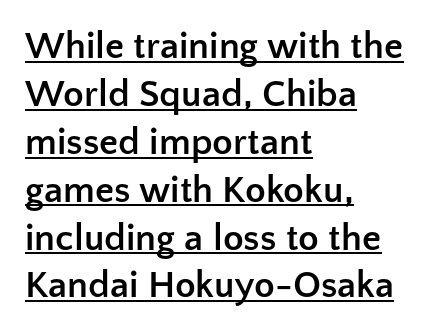
{"serif": "no", "italic": "no", "bold": "yes", "weight": "semibold", "width": "normal", "stroke_contrast": "low", "x_height": "medium", "monospaced": "no", "underline": "yes", "align": "left", "line_spacing": "normal", "line_spacing_ratio": 1.26, "letter_spacing": "normal", "letter_spacing_em": 0.0, "glyph_px": 38}
